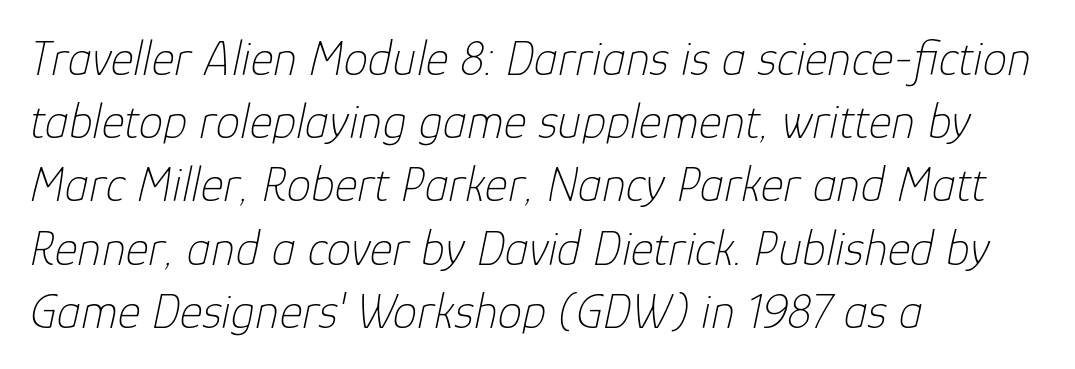
The image shows 49 px thin type, italic (leaning right); set left-aligned, normal line spacing (1.29x), normal letter spacing, not underlined; low stroke contrast and a medium x-height.
